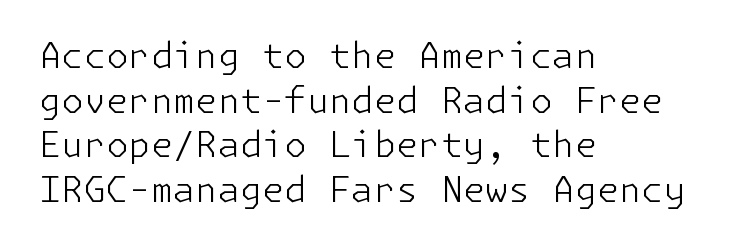
The image shows 36 px light sans-serif type, upright; set left-aligned, line spacing 1.24x, normal letter spacing, not underlined; low stroke contrast and a medium x-height.
